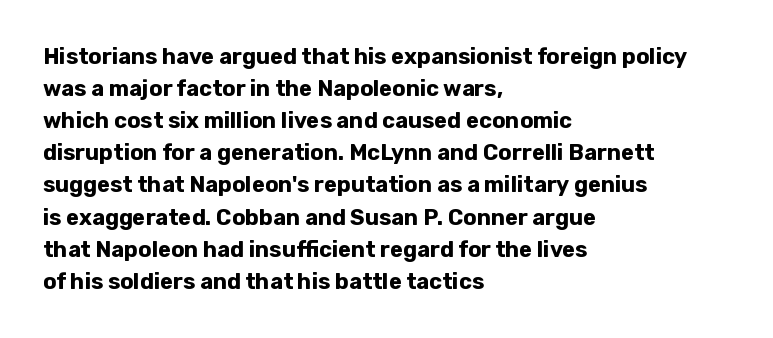
{"italic": "no", "bold": "yes", "underline": "no", "align": "left", "line_spacing": "normal", "line_spacing_ratio": 1.46, "letter_spacing": "normal", "letter_spacing_em": 0.0, "glyph_px": 22}
